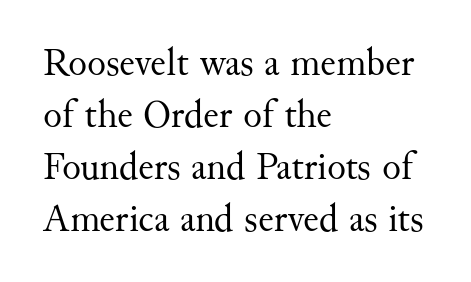
The image shows 39 px regular-weight serif type, upright; set left-aligned, normal line spacing (1.33x), normal letter spacing, not underlined; medium stroke contrast and a small x-height.
